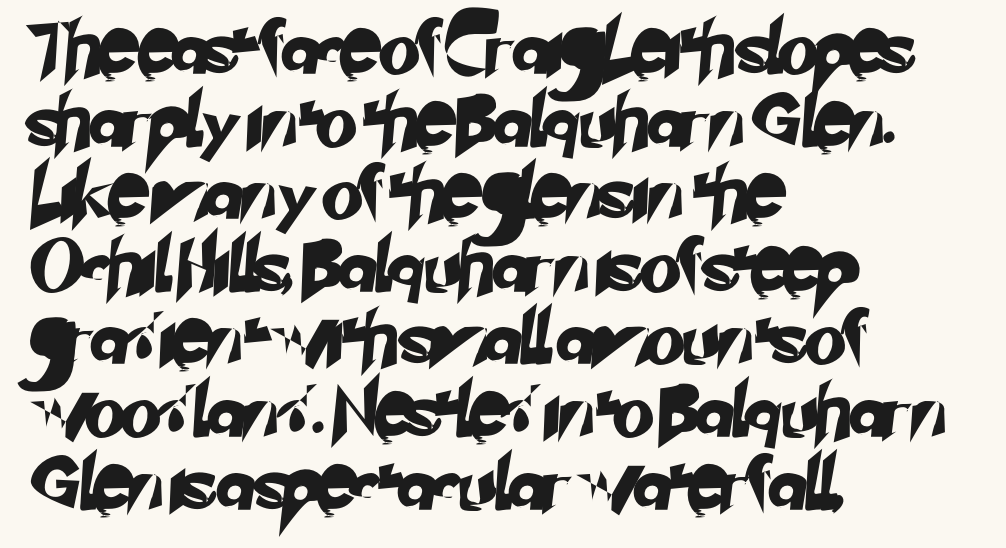
The image shows 53 px sans-serif type; set left-aligned, normal line spacing (1.37x), normal letter spacing, not underlined; low stroke contrast and a small x-height.
